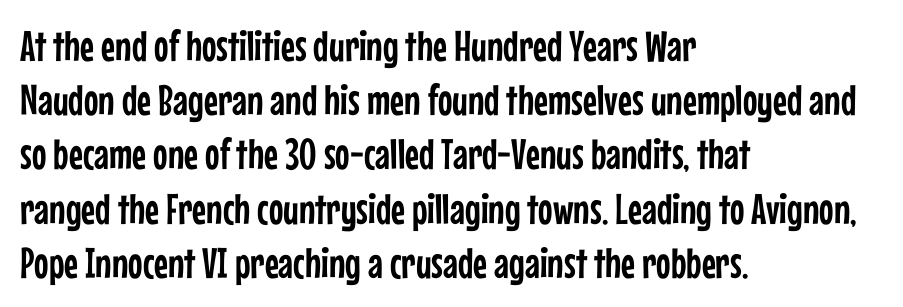
{"serif": "no", "italic": "no", "width": "condensed", "stroke_contrast": "low", "x_height": "medium", "monospaced": "no", "underline": "no", "align": "left", "line_spacing": "normal", "line_spacing_ratio": 1.26, "letter_spacing": "normal", "letter_spacing_em": 0.0, "glyph_px": 43}
